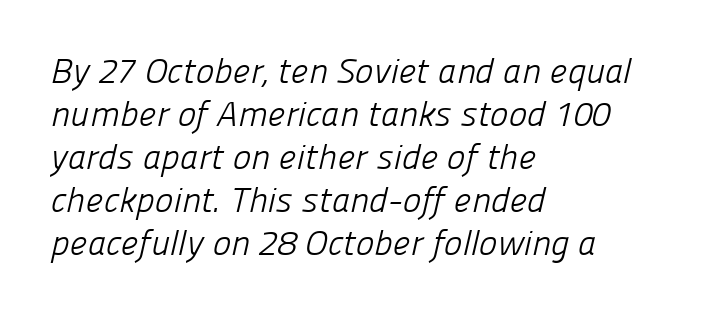
Q: Is the text bold? A: No.
Q: Is the typeface a serif or a sans-serif typeface? A: Sans-serif.
Q: Is the text underlined? A: No.
Q: How is the paragraph aligned? A: Left-aligned.
Q: Is the spacing between letters normal or unusually wide? A: Normal.
Q: Width (condensed, normal, or wide)? A: Normal.
Q: Stroke contrast? A: Low.
Q: x-height? A: Medium.
Q: Monospaced? A: No.
